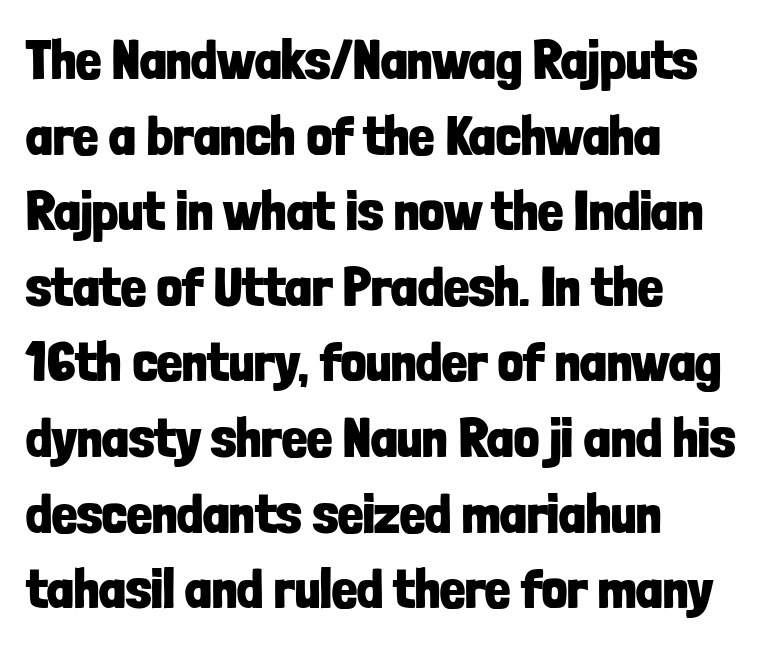
Q: Is the text bold? A: Yes.
Q: Is the text italic (slanted)? A: No, it is upright.
Q: Is the typeface a serif or a sans-serif typeface? A: Sans-serif.
Q: Is the text underlined? A: No.
Q: How is the paragraph aligned? A: Left-aligned.
Q: Is the spacing between letters normal or unusually wide? A: Normal.
Q: Is the spacing between lines tight, normal or loose? A: Normal.
Q: Width (condensed, normal, or wide)? A: Condensed.
Q: Stroke contrast? A: Low.
Q: x-height? A: Medium.
Q: Monospaced? A: No.
